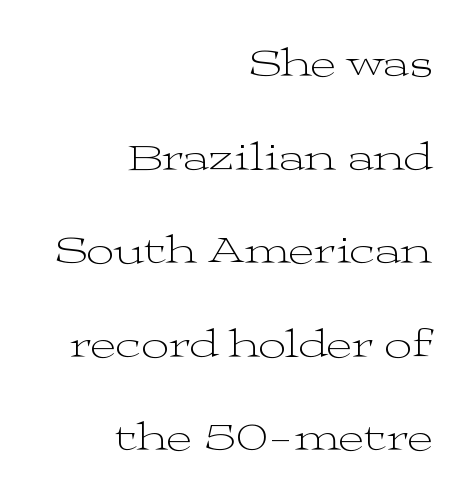
{"serif": "yes", "italic": "no", "bold": "no", "weight": "light", "width": "wide", "stroke_contrast": "medium", "x_height": "medium", "monospaced": "no", "underline": "no", "align": "right", "line_spacing": "loose", "line_spacing_ratio": 2.4, "letter_spacing": "normal", "letter_spacing_em": 0.0, "glyph_px": 39}
